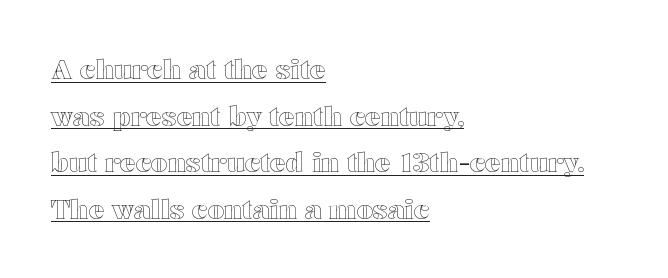
{"italic": "no", "underline": "yes", "align": "left", "line_spacing_ratio": 1.79, "letter_spacing": "normal", "letter_spacing_em": 0.0, "glyph_px": 26}
